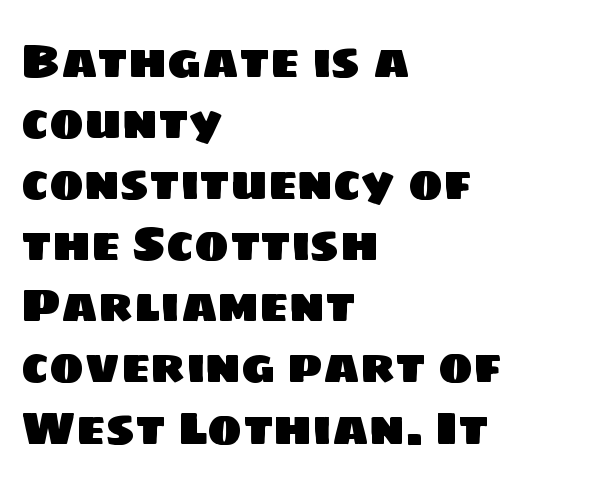
The passage shown is not underscored anywhere. The text block is weighted toward the left margin, trailing off unevenly rightward. Honestly, the letter spacing is just normal — you wouldn't notice it. Quick note: interline space is typical.
